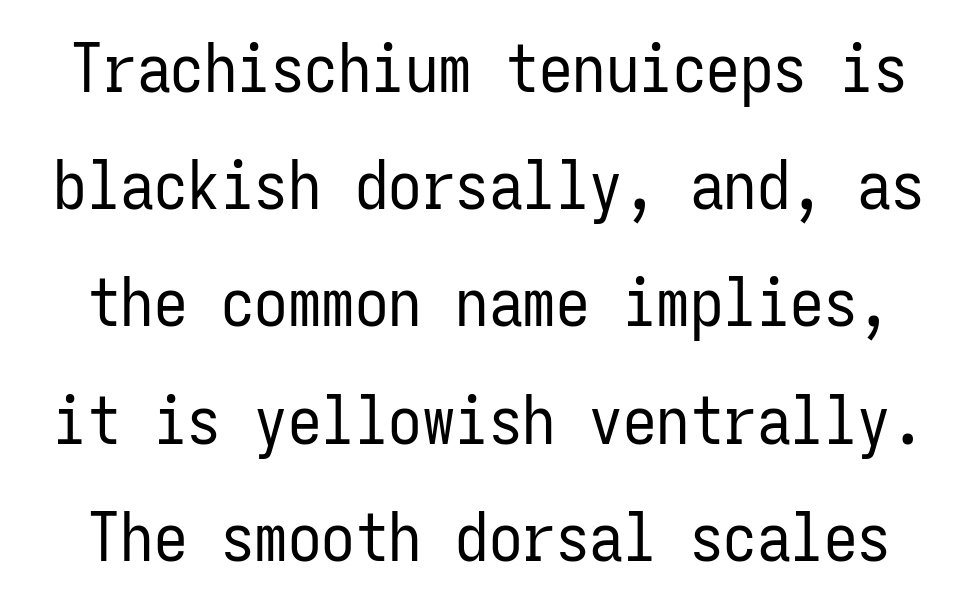
The image shows 67 px regular-weight, condensed sans-serif type, upright, monospaced; set line spacing 1.75x, normal letter spacing, not underlined; low stroke contrast and a medium x-height.
